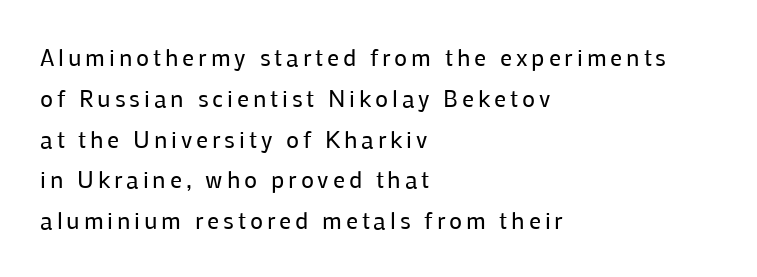
Q: Is the text bold? A: No.
Q: Is the text italic (slanted)? A: No, it is upright.
Q: Is the text underlined? A: No.
Q: How is the paragraph aligned? A: Left-aligned.
Q: Is the spacing between lines tight, normal or loose? A: Normal.
